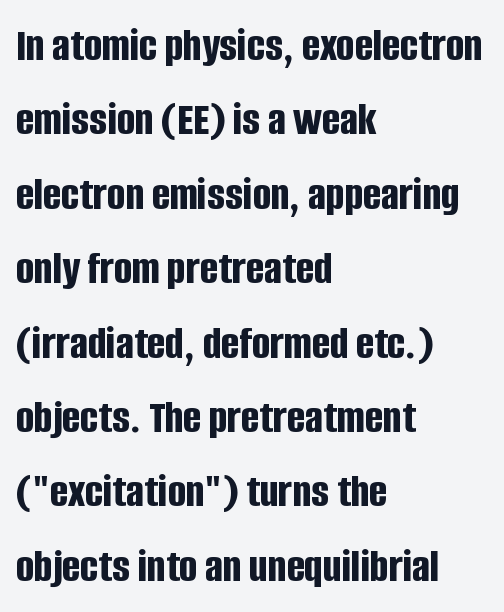
The image shows 48 px bold, condensed sans-serif type, upright; set left-aligned, normal line spacing (1.55x), normal letter spacing, not underlined; low stroke contrast and a large x-height.
